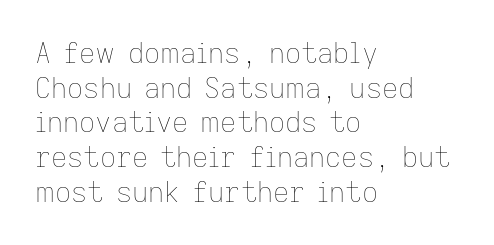
Q: Is the text bold? A: No.
Q: Is the text italic (slanted)? A: No, it is upright.
Q: Is the text underlined? A: No.
Q: How is the paragraph aligned? A: Left-aligned.
Q: Is the spacing between letters normal or unusually wide? A: Normal.
Q: Width (condensed, normal, or wide)? A: Normal.
Q: Stroke contrast? A: Low.
Q: x-height? A: Medium.
Q: Monospaced? A: No.
